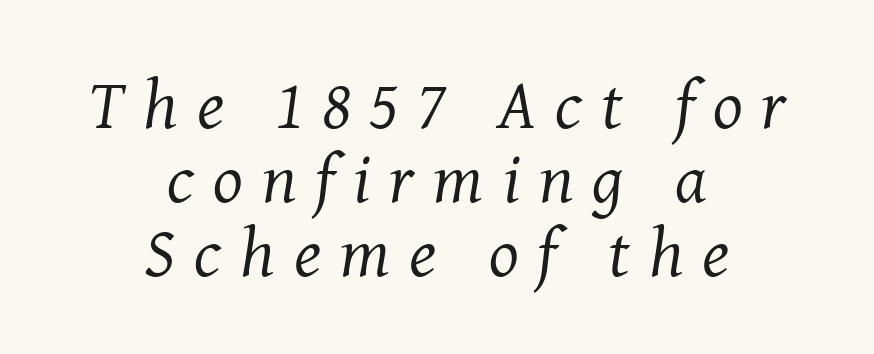
Q: Is the text bold? A: No.
Q: Is the text italic (slanted)? A: Yes, it leans right by about 8 degrees.
Q: Is the typeface a serif or a sans-serif typeface? A: Serif.
Q: Is the text underlined? A: No.
Q: How is the paragraph aligned? A: Centered.
Q: Is the spacing between letters normal or unusually wide? A: Unusually wide.
Q: Is the spacing between lines tight, normal or loose? A: Tight.
Q: Width (condensed, normal, or wide)? A: Normal.
Q: Stroke contrast? A: Medium.
Q: x-height? A: Medium.
Q: Monospaced? A: No.
